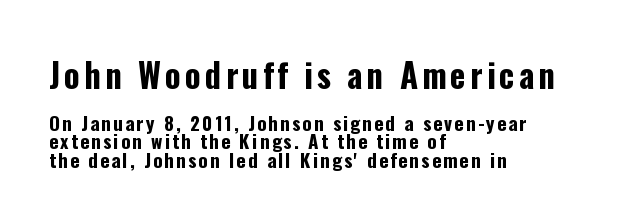
{"serif": "no", "italic": "no", "bold": "yes", "weight": "bold", "width": "condensed", "stroke_contrast": "low", "x_height": "medium", "monospaced": "no", "underline": "no", "align": "left", "line_spacing": "tight", "line_spacing_ratio": 0.98, "larger_block": "first", "size_ratio": 1.74, "glyph_px": 33}
